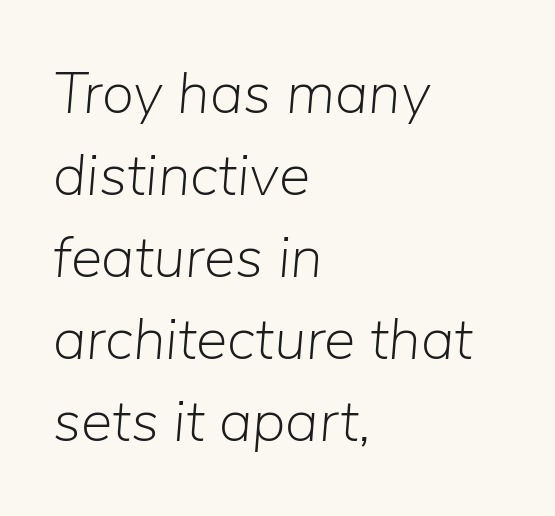
Q: Is the text bold? A: No.
Q: Is the text italic (slanted)? A: Yes, it leans right by about 5 degrees.
Q: Is the text underlined? A: No.
Q: How is the paragraph aligned? A: Left-aligned.
Q: Is the spacing between letters normal or unusually wide? A: Normal.
Q: Is the spacing between lines tight, normal or loose? A: Normal.
Q: Width (condensed, normal, or wide)? A: Normal.
Q: Stroke contrast? A: Low.
Q: x-height? A: Medium.
Q: Monospaced? A: No.
